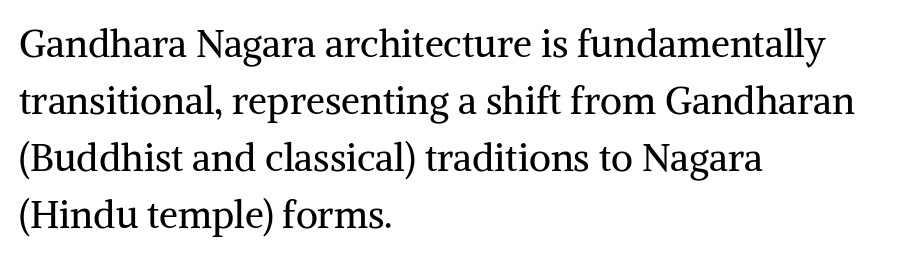
Q: Is the text bold? A: No.
Q: Is the text italic (slanted)? A: No, it is upright.
Q: Is the typeface a serif or a sans-serif typeface? A: Serif.
Q: Is the text underlined? A: No.
Q: How is the paragraph aligned? A: Left-aligned.
Q: Is the spacing between letters normal or unusually wide? A: Normal.
Q: Is the spacing between lines tight, normal or loose? A: Normal.
Q: Width (condensed, normal, or wide)? A: Normal.
Q: Stroke contrast? A: Medium.
Q: x-height? A: Medium.
Q: Monospaced? A: No.
